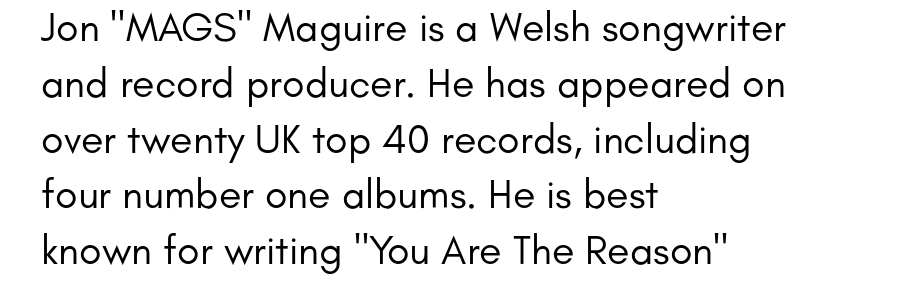
The image shows 41 px regular-weight sans-serif type, upright; set left-aligned, normal line spacing (1.36x), normal letter spacing, not underlined; low stroke contrast and a small x-height.
